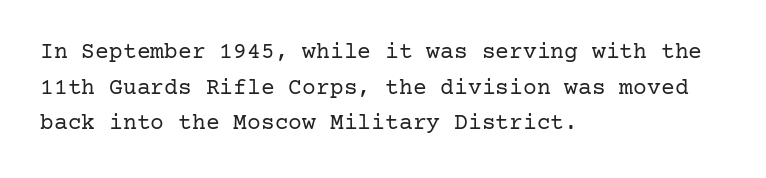
Baseline-to-baseline distance is the conventional proportion of letter height. The passage is arranged the way most books set body copy — flush left. The glyphs are unaccompanied by any horizontal stroke below them. The gaps between neighbouring characters are ordinary and unremarkable.
